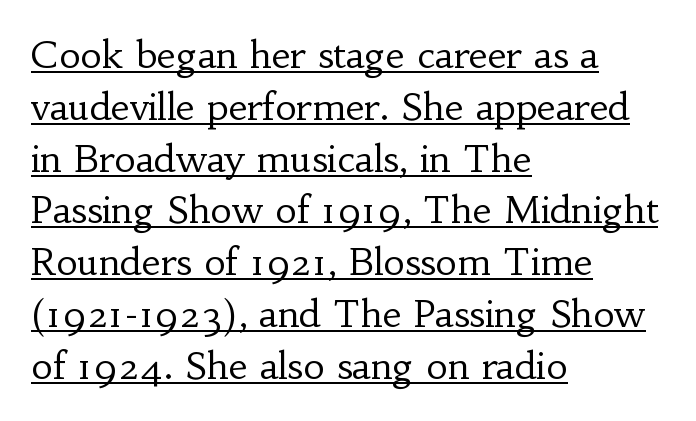
You can tell it's not italic because the verticals are truly vertical. You can tell from the footed stems that serif type was used. The characters are drawn with everyday or finer stroke widths. The sample's only ornament is a line tracing under the words.
